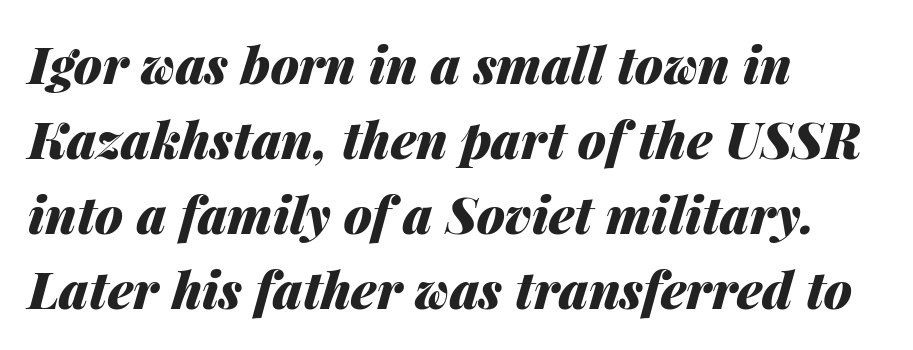
{"italic": "yes", "lean": "right", "slant_degrees": 14, "bold": "yes", "weight": "heavy", "width": "normal", "stroke_contrast": "medium", "x_height": "medium", "monospaced": "no", "underline": "no", "align": "left", "line_spacing": "normal", "line_spacing_ratio": 1.47, "letter_spacing": "normal", "letter_spacing_em": 0.0, "glyph_px": 51}
